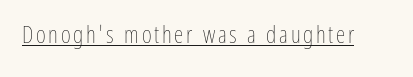
This reads as an unemphasized weight, regular at the heaviest. A typographer would call this underscored text. Posture: upright roman.
